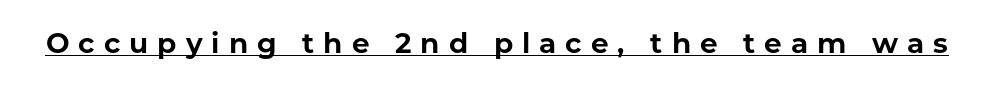
{"serif": "no", "italic": "no", "bold": "yes", "weight": "bold", "width": "normal", "stroke_contrast": "low", "x_height": "medium", "monospaced": "no", "underline": "yes", "letter_spacing": "wide", "letter_spacing_em": 0.32, "glyph_px": 28}
